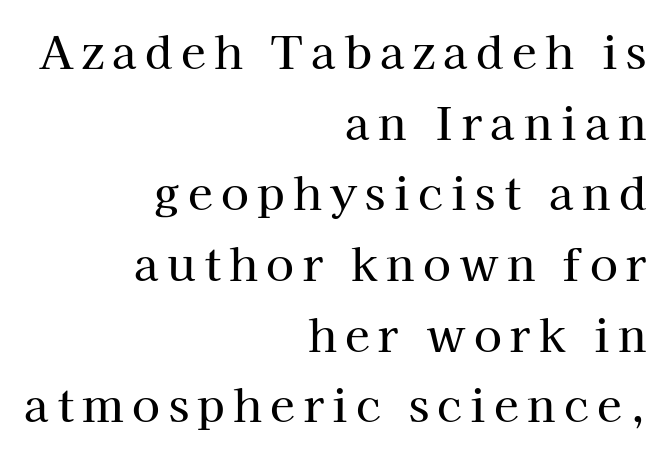
Q: Is the text italic (slanted)? A: No, it is upright.
Q: Is the typeface a serif or a sans-serif typeface? A: Serif.
Q: Is the text underlined? A: No.
Q: How is the paragraph aligned? A: Right-aligned.
Q: Is the spacing between lines tight, normal or loose? A: Normal.
Q: Width (condensed, normal, or wide)? A: Normal.
Q: Stroke contrast? A: High.
Q: x-height? A: Medium.
Q: Monospaced? A: No.
